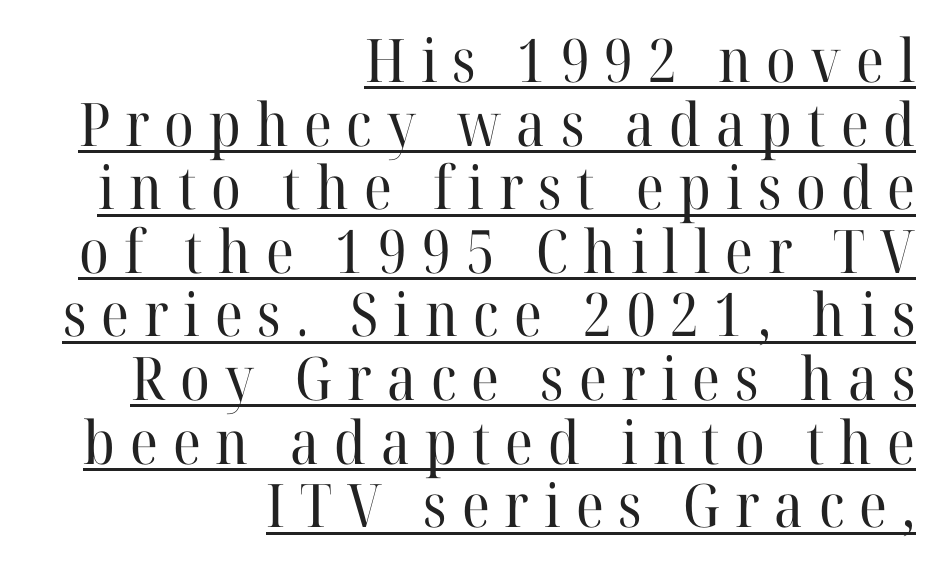
Q: Is the text bold? A: No.
Q: Is the text italic (slanted)? A: No, it is upright.
Q: Is the typeface a serif or a sans-serif typeface? A: Serif.
Q: Is the text underlined? A: Yes.
Q: How is the paragraph aligned? A: Right-aligned.
Q: Is the spacing between letters normal or unusually wide? A: Unusually wide.
Q: Is the spacing between lines tight, normal or loose? A: Tight.
Q: Width (condensed, normal, or wide)? A: Normal.
Q: Stroke contrast? A: High.
Q: x-height? A: Medium.
Q: Monospaced? A: No.
